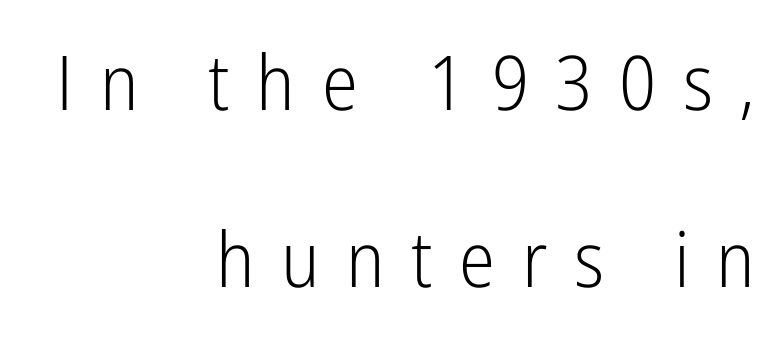
{"serif": "no", "italic": "no", "bold": "no", "weight": "light", "width": "condensed", "stroke_contrast": "low", "x_height": "medium", "monospaced": "no", "underline": "no", "align": "right", "line_spacing": "loose", "line_spacing_ratio": 2.33, "letter_spacing": "wide", "letter_spacing_em": 0.35, "glyph_px": 76}
